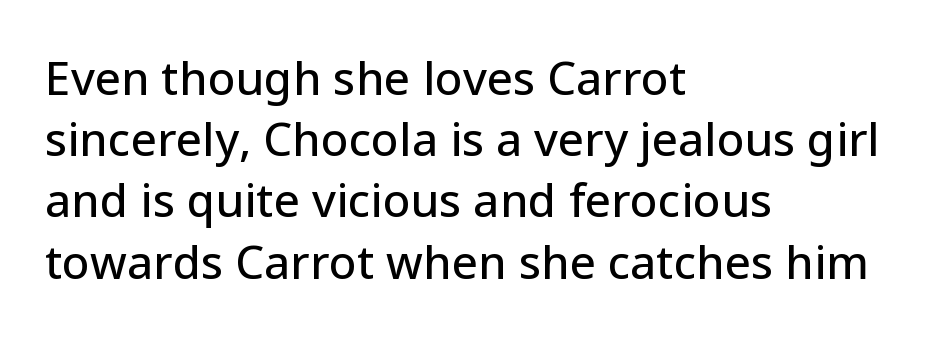
The image shows 46 px sans-serif type, upright; set left-aligned, normal line spacing (1.33x), normal letter spacing, not underlined; low stroke contrast and a medium x-height.
